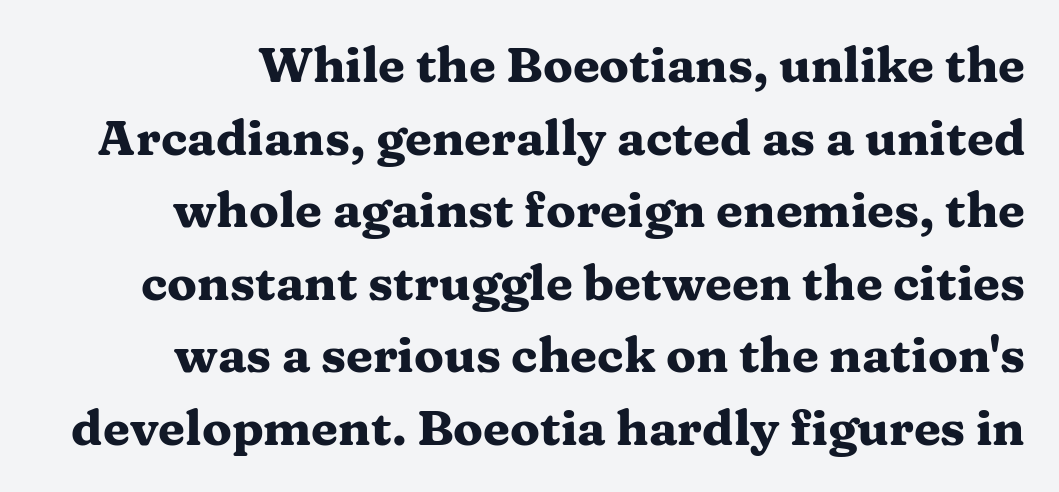
Q: Is the text bold? A: Yes.
Q: Is the text italic (slanted)? A: No, it is upright.
Q: Is the typeface a serif or a sans-serif typeface? A: Serif.
Q: Is the text underlined? A: No.
Q: Is the spacing between letters normal or unusually wide? A: Normal.
Q: Is the spacing between lines tight, normal or loose? A: Normal.
Q: Width (condensed, normal, or wide)? A: Wide.
Q: Stroke contrast? A: Medium.
Q: x-height? A: Medium.
Q: Monospaced? A: No.
